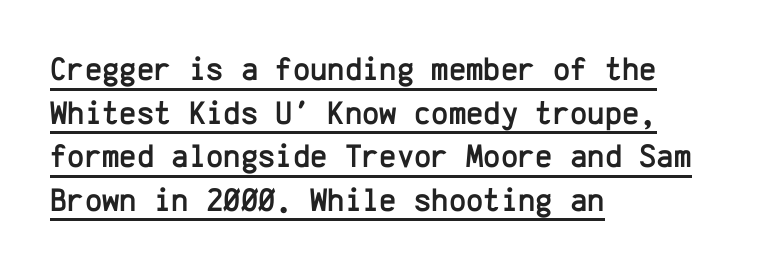
Q: Is the text italic (slanted)? A: No, it is upright.
Q: Is the typeface a serif or a sans-serif typeface? A: Sans-serif.
Q: Is the text underlined? A: Yes.
Q: How is the paragraph aligned? A: Left-aligned.
Q: Is the spacing between letters normal or unusually wide? A: Normal.
Q: Is the spacing between lines tight, normal or loose? A: Normal.
Q: Width (condensed, normal, or wide)? A: Normal.
Q: Stroke contrast? A: Low.
Q: x-height? A: Medium.
Q: Monospaced? A: Yes.
